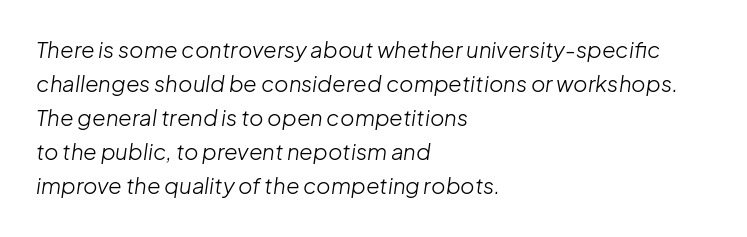
{"italic": "yes", "lean": "right", "slant_degrees": 8, "bold": "no", "underline": "no", "align": "left", "line_spacing": "normal", "line_spacing_ratio": 1.55, "letter_spacing": "normal", "letter_spacing_em": 0.0, "glyph_px": 22}
